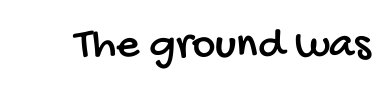
The area under the type is left untouched. Proportional: the letters do not fall into vertical columns. Type style note: lacks serifs. Honestly, the letter spacing is just normal — you wouldn't notice it.
